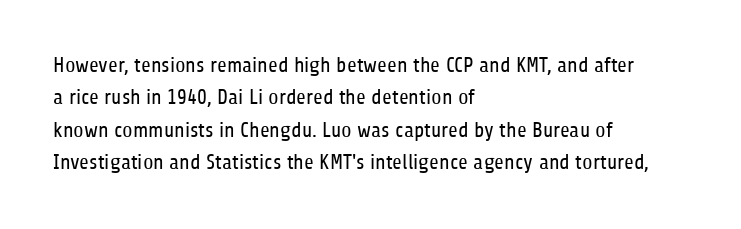
The image shows 21 px text type, upright; set left-aligned, normal line spacing (1.54x), normal letter spacing, not underlined.
